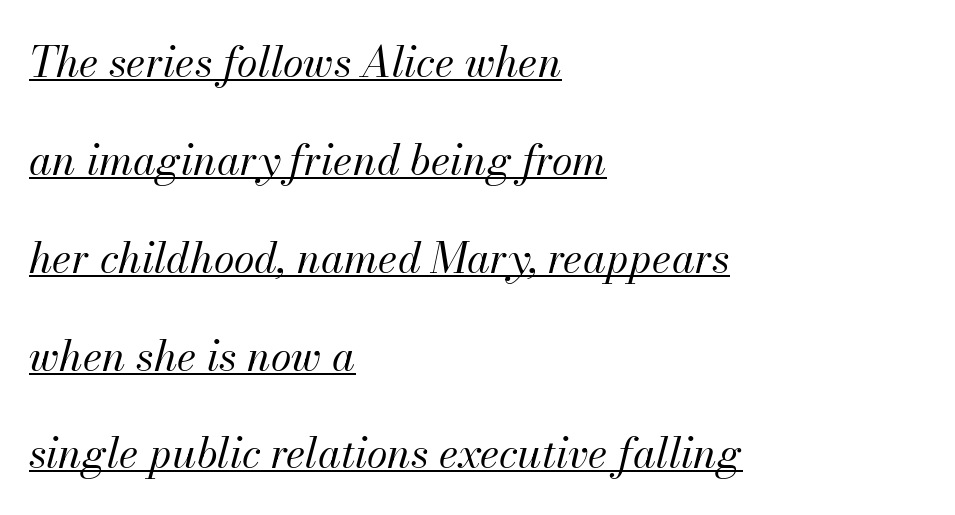
The image shows 42 px regular-weight type, italic (leaning right); set left-aligned, loose line spacing (2.33x), normal letter spacing, underlined; medium stroke contrast and a small x-height.
